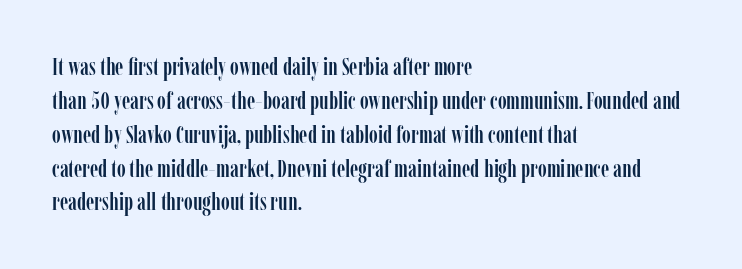
{"italic": "no", "underline": "no", "align": "left", "line_spacing": "normal", "line_spacing_ratio": 1.41, "letter_spacing": "normal", "letter_spacing_em": 0.0, "glyph_px": 24}
